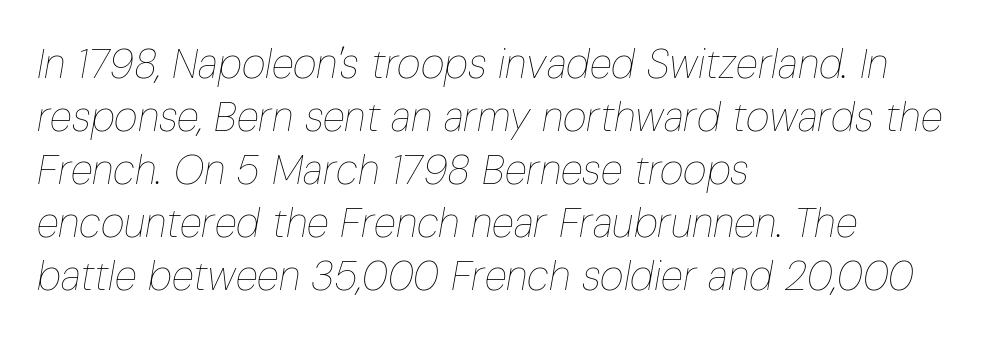
The image shows 41 px thin, condensed type, italic (leaning right); set left-aligned, normal line spacing (1.29x), normal letter spacing, not underlined; low stroke contrast and a medium x-height.
